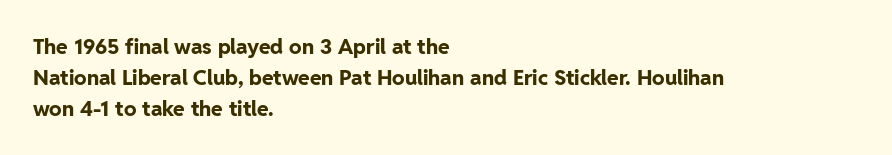
Posture: vertical. A classic flush-left, rag-right setting is used for this passage. Horizontal bands of white between lines are of average thickness. Each word holds together tightly as a unit, with standard inter-letter gaps. The font is running at its bold setting.
